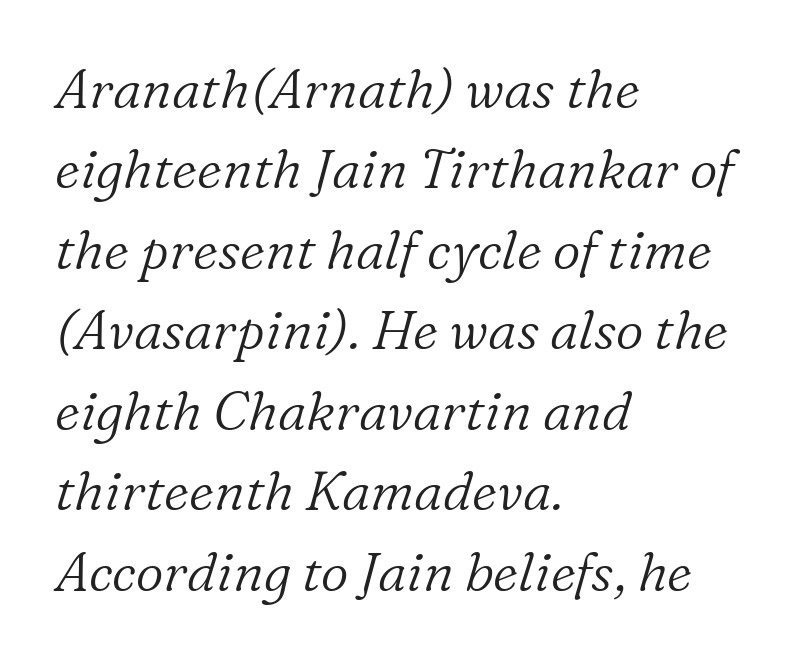
The image shows 54 px light serif type, italic (leaning right); set left-aligned, normal line spacing (1.49x), normal letter spacing, not underlined; low stroke contrast and a medium x-height.
